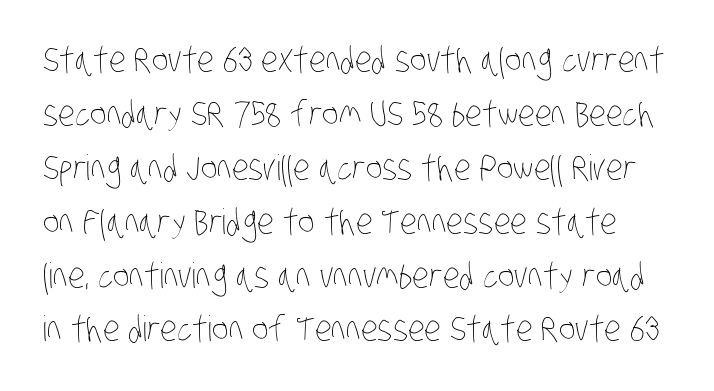
Q: Is the text bold? A: No.
Q: Is the text underlined? A: No.
Q: Is the spacing between letters normal or unusually wide? A: Normal.
Q: Is the spacing between lines tight, normal or loose? A: Normal.
Q: Width (condensed, normal, or wide)? A: Condensed.
Q: Stroke contrast? A: Low.
Q: x-height? A: Large.
Q: Monospaced? A: No.
